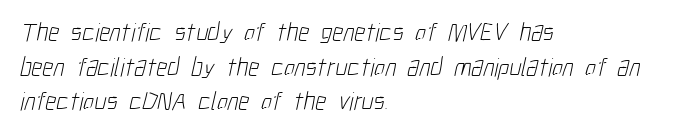
Q: Is the text bold? A: No.
Q: Is the text underlined? A: No.
Q: How is the paragraph aligned? A: Left-aligned.
Q: Is the spacing between letters normal or unusually wide? A: Normal.
Q: Is the spacing between lines tight, normal or loose? A: Normal.
